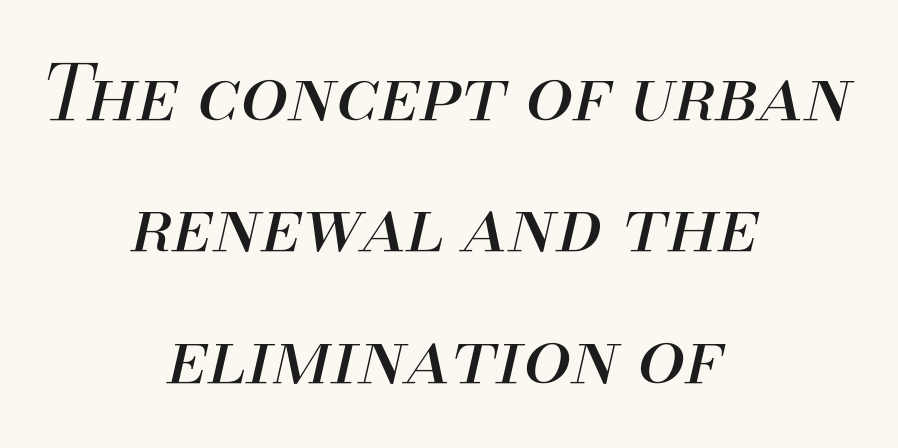
The image shows 76 px regular-weight type, italic (leaning right); set centered, line spacing 1.73x, normal letter spacing, not underlined; medium stroke contrast and a small x-height.
